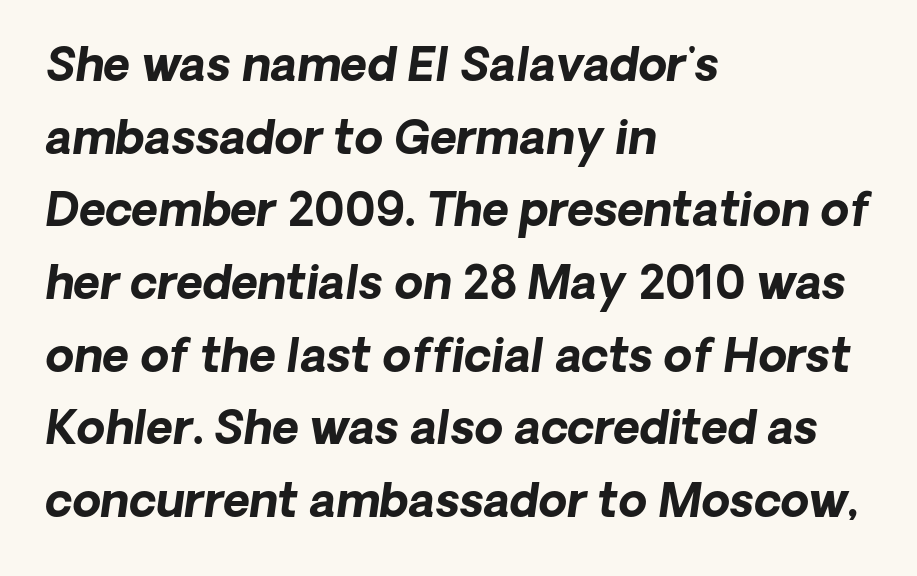
The image shows 46 px bold type, italic (leaning right); set left-aligned, normal line spacing (1.58x), normal letter spacing, not underlined; low stroke contrast and a medium x-height.
